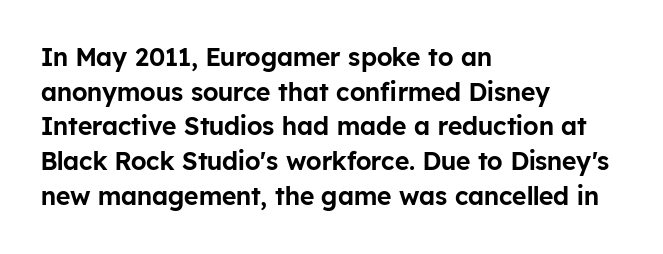
Has an underline been added? It has not. Observe the ordinary spacing: letters are neighbours, not strangers. What's the leading like? Ordinary, nothing unusual. Reading down the block, your eye returns to a fixed left position each line. Every character sits straight up, as roman type does.
